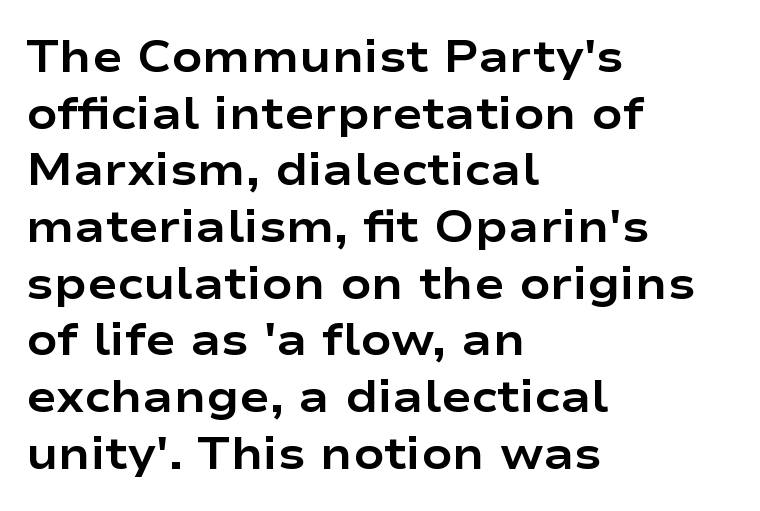
No italicization has been applied; the sample stays upright. A typesetter would call this zero additional tracking. Visually the block forms a straight wall on the left and a jagged coastline on the right. Varying glyph widths throughout — classic text-font behaviour. Underlining? Definitely not there.
